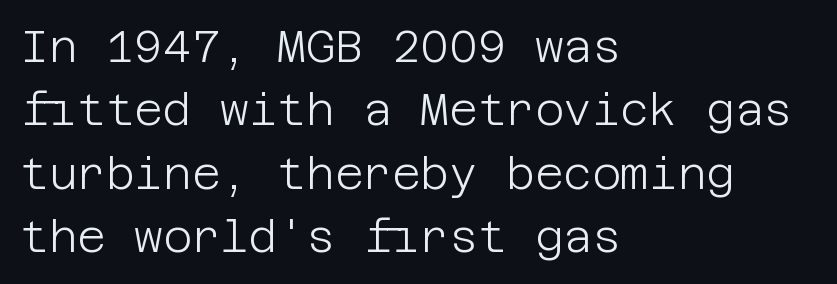
{"serif": "no", "italic": "no", "bold": "no", "weight": "light", "width": "normal", "stroke_contrast": "low", "x_height": "large", "underline": "no", "align": "left", "line_spacing": "normal", "line_spacing_ratio": 1.44, "letter_spacing": "normal", "letter_spacing_em": 0.0, "glyph_px": 44}
